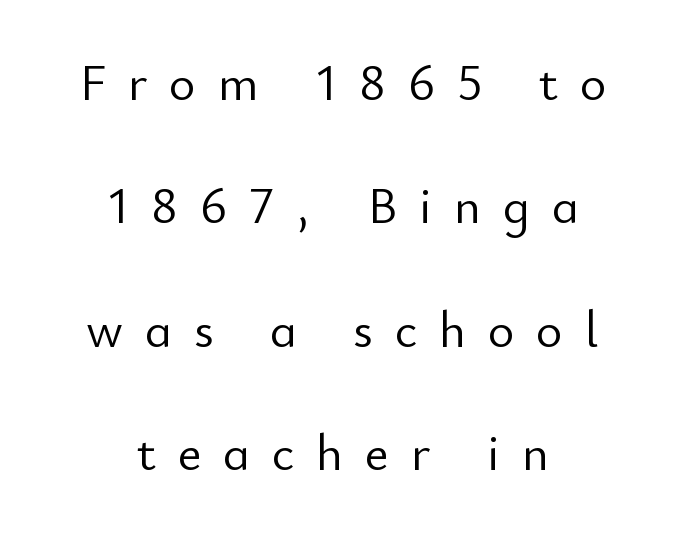
{"serif": "no", "italic": "no", "bold": "no", "weight": "light", "width": "normal", "stroke_contrast": "low", "x_height": "small", "monospaced": "no", "underline": "no", "align": "center", "line_spacing": "loose", "line_spacing_ratio": 2.42, "letter_spacing": "wide", "letter_spacing_em": 0.43, "glyph_px": 51}
